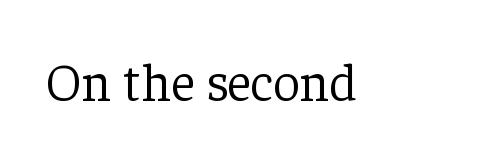
{"serif": "yes", "italic": "no", "bold": "no", "weight": "light", "width": "normal", "stroke_contrast": "low", "x_height": "medium", "monospaced": "no", "underline": "no", "letter_spacing": "normal", "letter_spacing_em": 0.0, "glyph_px": 53}
